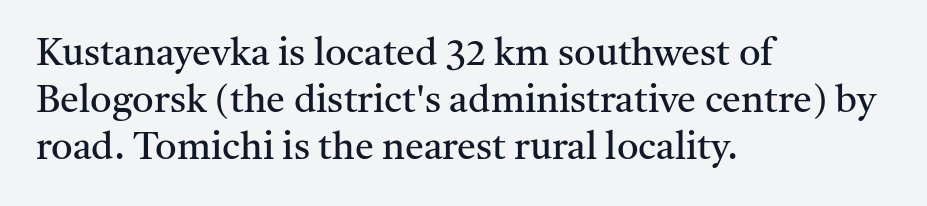
The image shows 38 px regular-weight serif type, upright; set left-aligned, line spacing 1.24x, normal letter spacing, not underlined; medium stroke contrast and a medium x-height.
